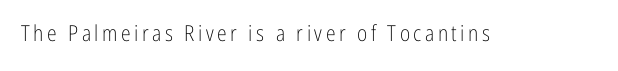
{"italic": "no", "bold": "no", "underline": "no", "glyph_px": 22}
